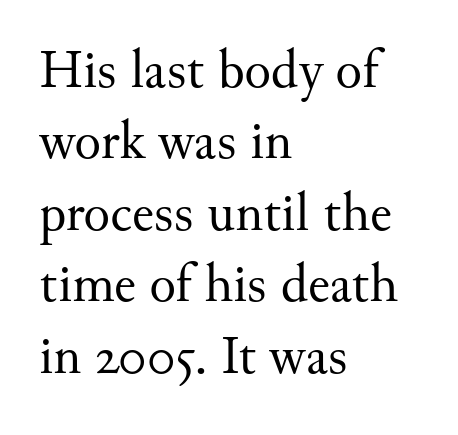
{"serif": "yes", "italic": "no", "bold": "no", "weight": "regular", "width": "normal", "stroke_contrast": "medium", "x_height": "small", "monospaced": "no", "underline": "no", "align": "left", "line_spacing": "normal", "line_spacing_ratio": 1.3, "letter_spacing": "normal", "letter_spacing_em": 0.0, "glyph_px": 55}
